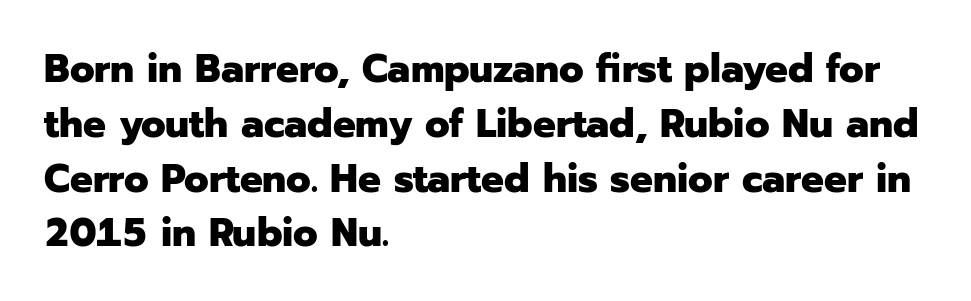
The image shows 40 px heavy sans-serif type, upright; set left-aligned, normal line spacing (1.37x), normal letter spacing, not underlined; low stroke contrast and a medium x-height.
